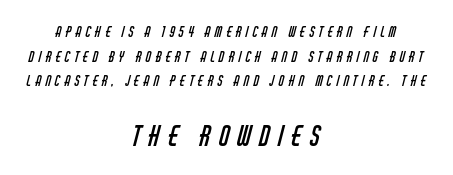
The rendering enlarges the type as you move from the upper chunk to the lower. Unmarked baselines from the first word to the last. The letterforms sit at book weight or below. A typesetter would call this heavily tracked-out type. Neither beginnings nor endings align; midpoints do.
